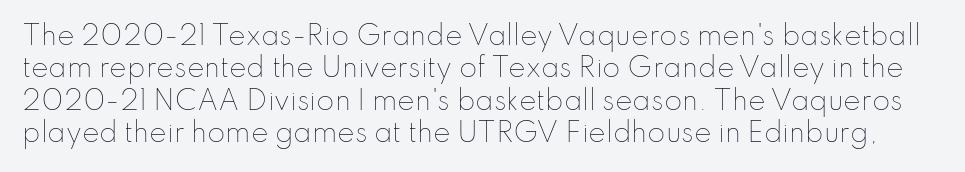
The line texture is even and compact thanks to regular tracking. Rendered with straight, roman letterforms. Weight class: somewhere from thin through regular. The words here are not underlined.
